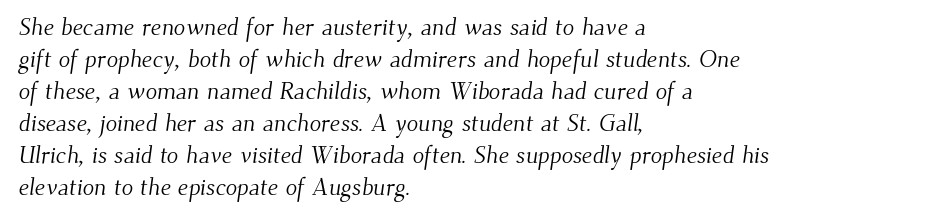
The image shows 24 px text type; set left-aligned, normal line spacing (1.33x), normal letter spacing, not underlined.
